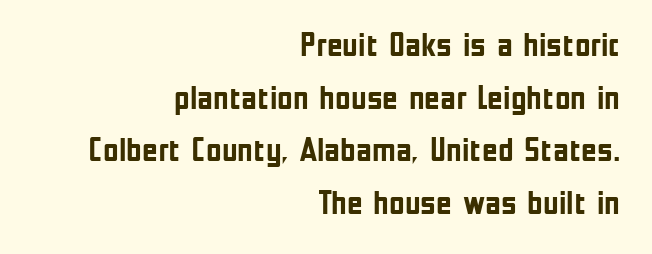
The paragraph has a hard right edge and a soft left edge. Spacing verdict: proportional, widths tailored to each character. A sans-serif font was chosen for this passage. A roman cut, with each character standing at attention.
